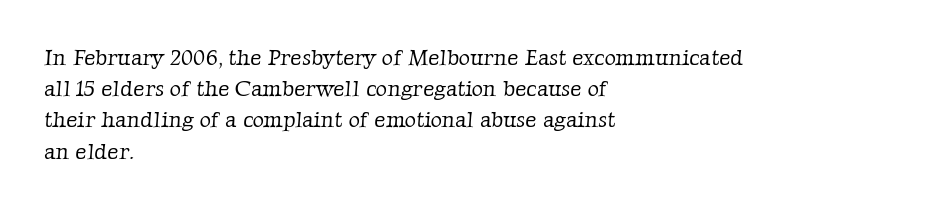
The image shows 22 px text type; set left-aligned, normal line spacing (1.42x), normal letter spacing, not underlined.
